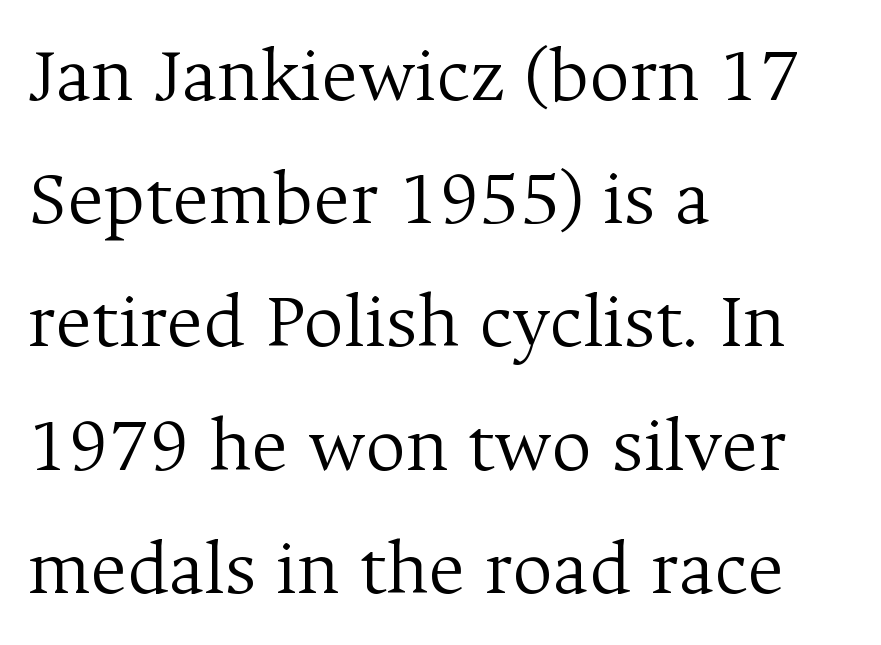
Q: Is the text bold? A: No.
Q: Is the text italic (slanted)? A: No, it is upright.
Q: Is the typeface a serif or a sans-serif typeface? A: Serif.
Q: Is the text underlined? A: No.
Q: How is the paragraph aligned? A: Left-aligned.
Q: Is the spacing between letters normal or unusually wide? A: Normal.
Q: Is the spacing between lines tight, normal or loose? A: Normal.
Q: Width (condensed, normal, or wide)? A: Normal.
Q: Stroke contrast? A: Medium.
Q: x-height? A: Medium.
Q: Monospaced? A: No.
